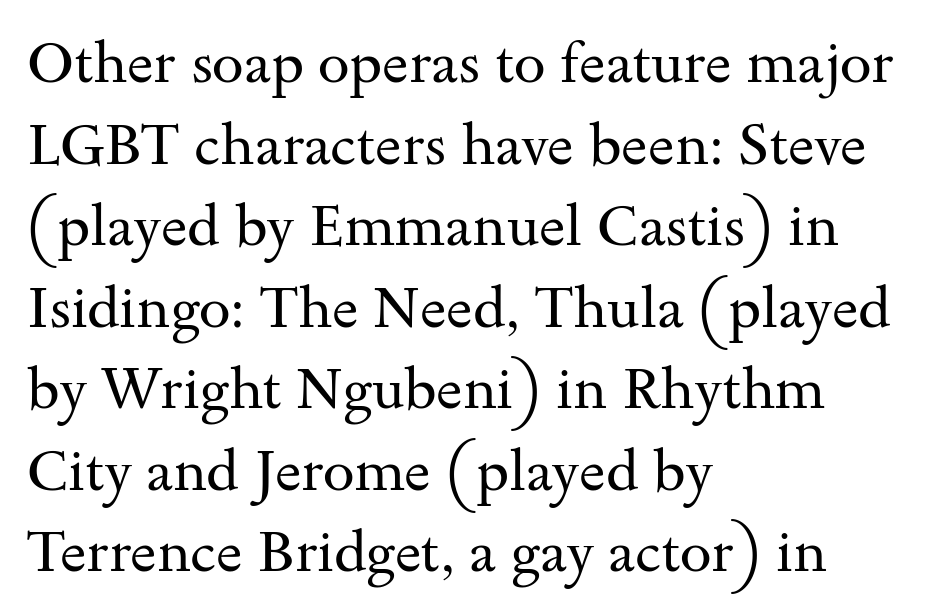
{"serif": "yes", "italic": "no", "bold": "no", "weight": "regular", "width": "wide", "stroke_contrast": "medium", "x_height": "small", "monospaced": "no", "underline": "no", "align": "left", "line_spacing": "normal", "line_spacing_ratio": 1.43, "letter_spacing": "normal", "letter_spacing_em": 0.0, "glyph_px": 57}
